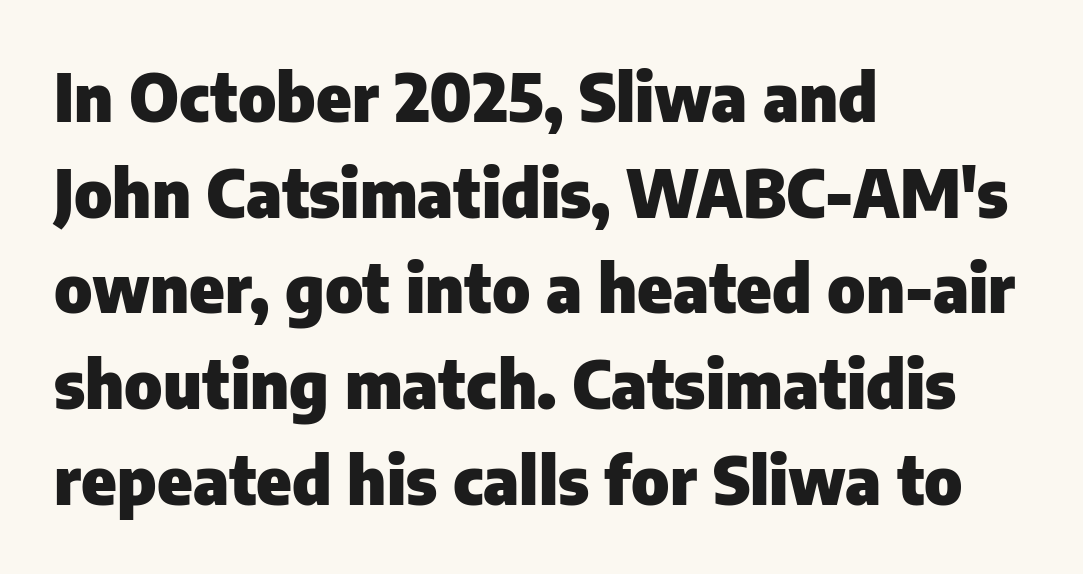
Q: Is the text bold? A: Yes.
Q: Is the text italic (slanted)? A: No, it is upright.
Q: Is the typeface a serif or a sans-serif typeface? A: Sans-serif.
Q: Is the text underlined? A: No.
Q: How is the paragraph aligned? A: Left-aligned.
Q: Is the spacing between letters normal or unusually wide? A: Normal.
Q: Is the spacing between lines tight, normal or loose? A: Normal.
Q: Width (condensed, normal, or wide)? A: Normal.
Q: Stroke contrast? A: Low.
Q: x-height? A: Medium.
Q: Monospaced? A: No.
